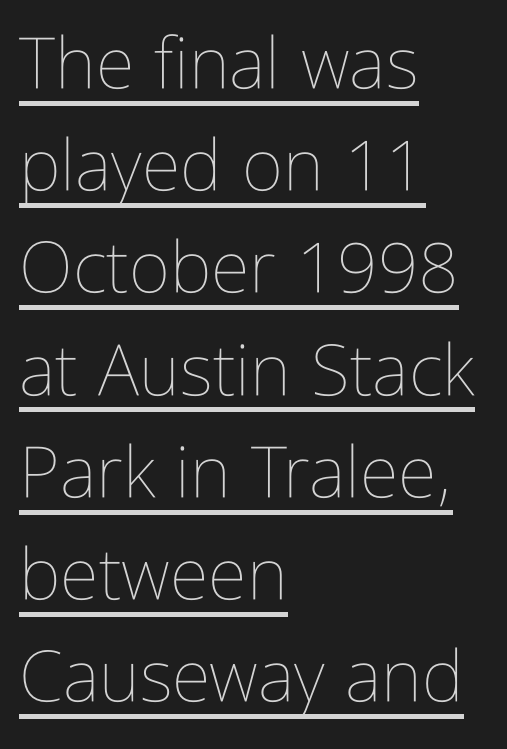
Q: Is the text bold? A: No.
Q: Is the text italic (slanted)? A: No, it is upright.
Q: Is the text underlined? A: Yes.
Q: How is the paragraph aligned? A: Left-aligned.
Q: Is the spacing between letters normal or unusually wide? A: Normal.
Q: Is the spacing between lines tight, normal or loose? A: Normal.
Q: Width (condensed, normal, or wide)? A: Condensed.
Q: Stroke contrast? A: Low.
Q: x-height? A: Medium.
Q: Monospaced? A: No.
